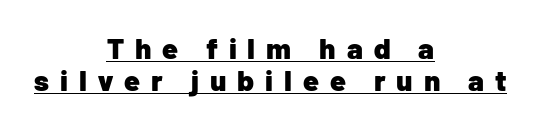
Q: Is the text bold? A: Yes.
Q: Is the text italic (slanted)? A: No, it is upright.
Q: Is the typeface a serif or a sans-serif typeface? A: Sans-serif.
Q: Is the text underlined? A: Yes.
Q: How is the paragraph aligned? A: Centered.
Q: Is the spacing between letters normal or unusually wide? A: Unusually wide.
Q: Is the spacing between lines tight, normal or loose? A: Tight.
Q: Width (condensed, normal, or wide)? A: Normal.
Q: Stroke contrast? A: Low.
Q: x-height? A: Medium.
Q: Monospaced? A: No.
